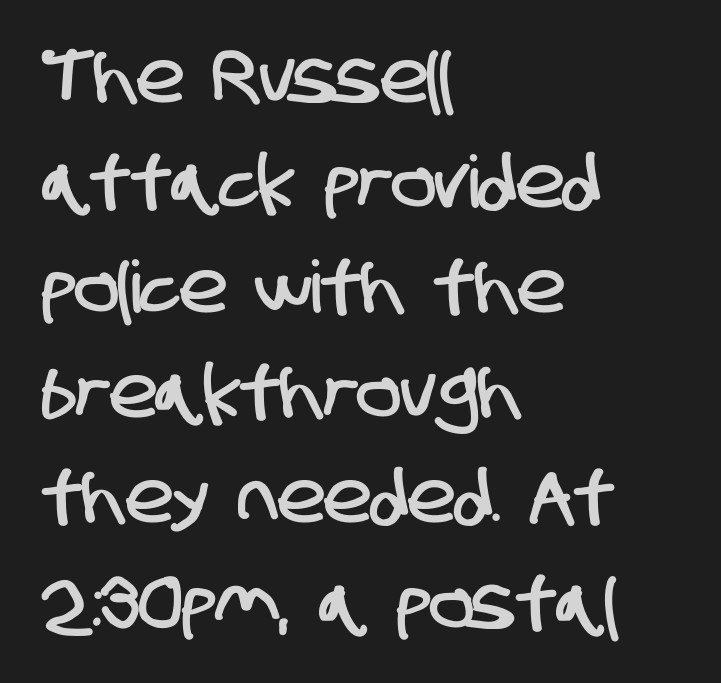
Here the glyphs are tracked normally, forming tight word shapes. The leading is moderate, giving the passage an even texture. The passage shown is typed in a proportional face where columns would drift. A sans-serif font was chosen for this passage. The text block is weighted toward the left margin, trailing off unevenly rightward.
